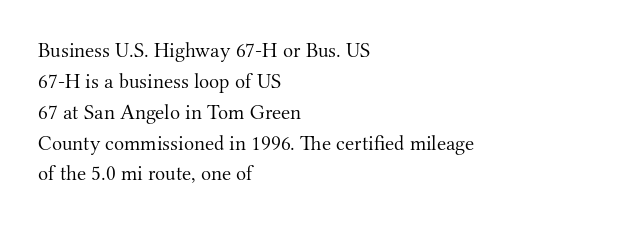
If you drew a line through each stem, it would be perfectly vertical. Leftover space on each line is placed entirely after the last word. The vertical gap from one line to the next is medium. The specimen omits any rule beneath the text block's lines.
